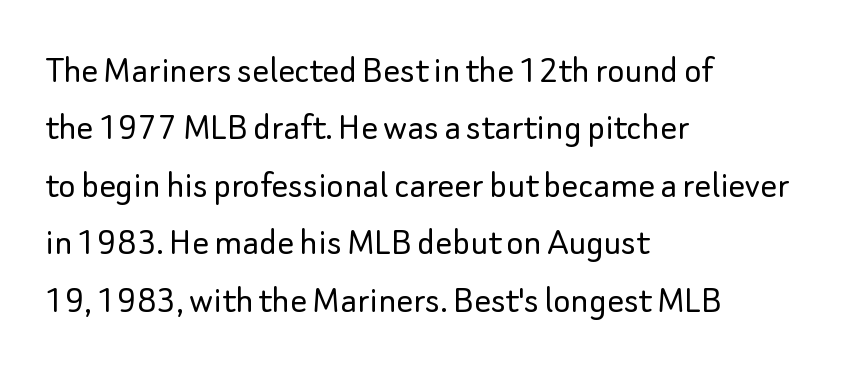
{"serif": "no", "italic": "no", "bold": "no", "weight": "light", "width": "normal", "stroke_contrast": "low", "x_height": "small", "monospaced": "no", "underline": "no", "align": "left", "line_spacing": "normal", "line_spacing_ratio": 1.4, "letter_spacing": "normal", "letter_spacing_em": 0.0, "glyph_px": 41}
